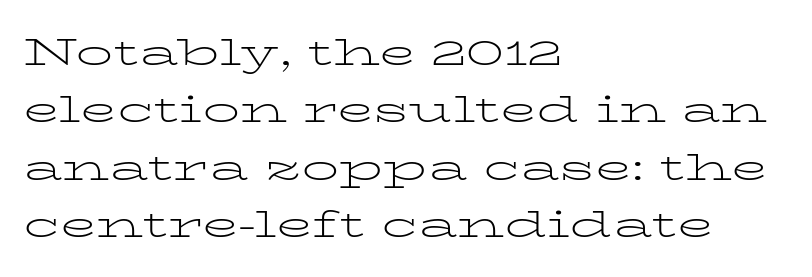
The image shows 37 px light, wide serif type, upright; set left-aligned, normal line spacing (1.55x), normal letter spacing, not underlined; low stroke contrast and a medium x-height.
